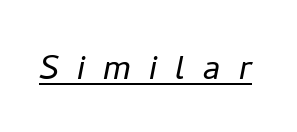
Q: Is the text bold? A: No.
Q: Is the text italic (slanted)? A: Yes, it leans right by about 11 degrees.
Q: Is the text underlined? A: Yes.
Q: Is the spacing between letters normal or unusually wide? A: Unusually wide.
Q: Width (condensed, normal, or wide)? A: Normal.
Q: Stroke contrast? A: Low.
Q: x-height? A: Medium.
Q: Monospaced? A: No.
